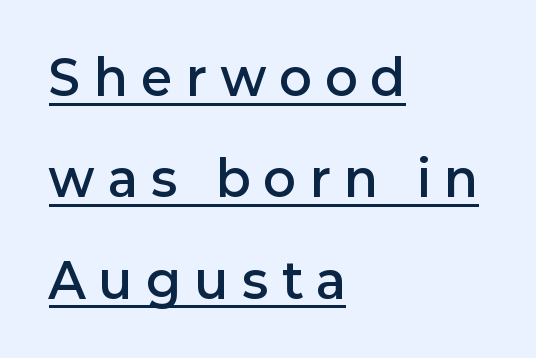
Substantial extra tracking has been applied to these lines. The string is rendered with underlining switched on. Notice how the stems are strictly vertical — no italics here. Proportional: the letters do not fall into vertical columns. Its strokes are somewhat broadened, the hallmark of semibold type.
